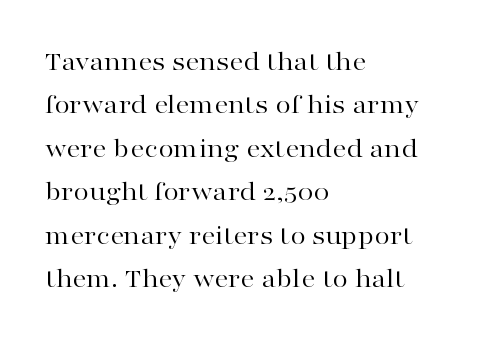
{"serif": "yes", "italic": "no", "bold": "no", "weight": "regular", "width": "wide", "stroke_contrast": "high", "x_height": "medium", "monospaced": "no", "underline": "no", "align": "left", "line_spacing": "normal", "line_spacing_ratio": 1.55, "letter_spacing": "normal", "letter_spacing_em": 0.0, "glyph_px": 28}
